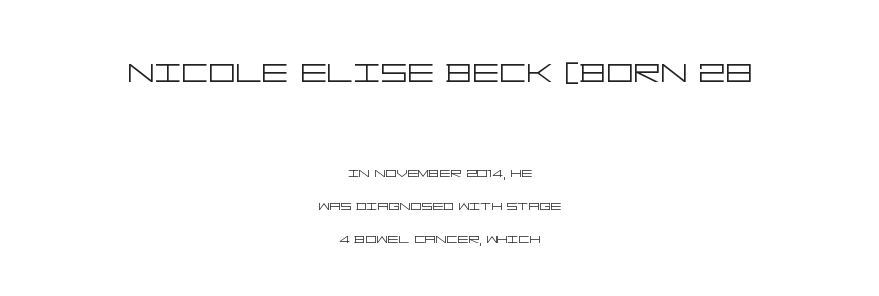
{"serif": "no", "italic": "no", "bold": "no", "weight": "light", "width": "wide", "stroke_contrast": "low", "x_height": "large", "underline": "no", "align": "center", "line_spacing": "loose", "line_spacing_ratio": 1.92, "letter_spacing": "normal", "letter_spacing_em": 0.0, "larger_block": "first", "size_ratio": 2.47, "glyph_px": 42}
